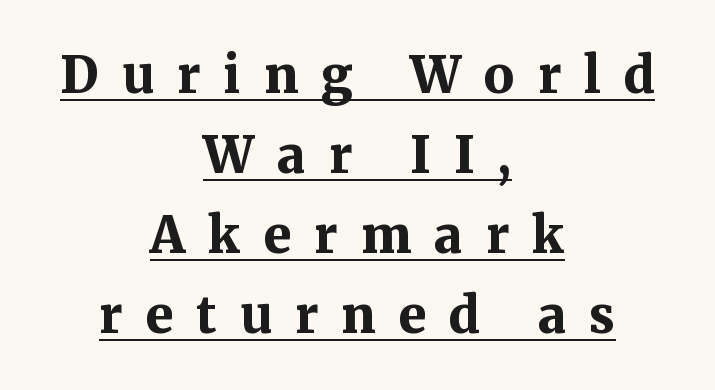
In terms of leading, this rendering sits right in the middle. Alignment: centered. The type family on display is of the serif kind. This sample carries an underscore along the baseline area.
